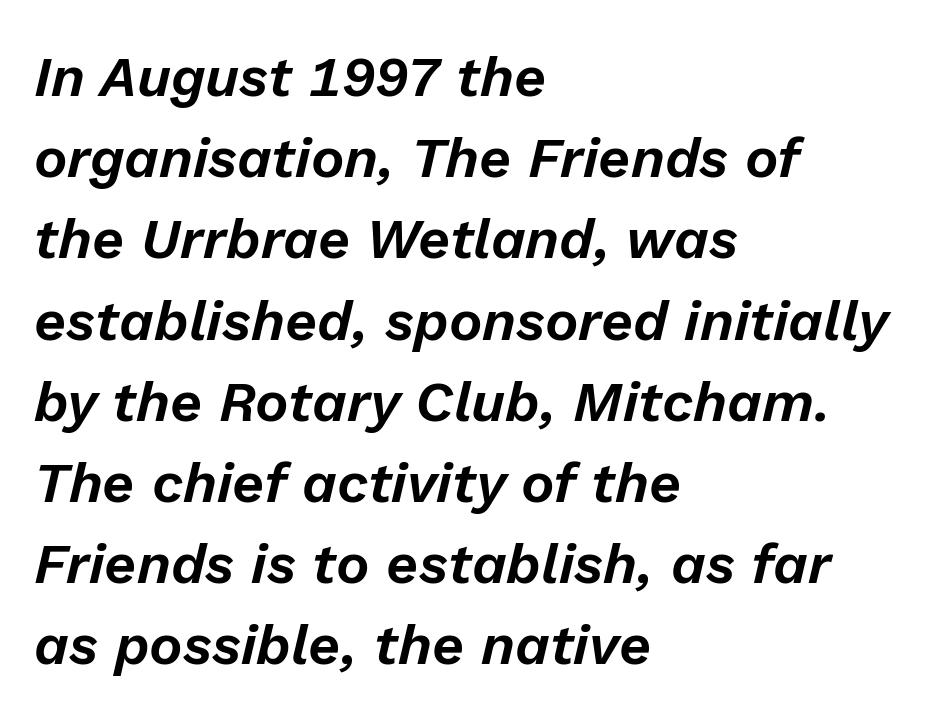
Q: Is the text italic (slanted)? A: Yes, it leans right by about 13 degrees.
Q: Is the text underlined? A: No.
Q: How is the paragraph aligned? A: Left-aligned.
Q: Is the spacing between letters normal or unusually wide? A: Normal.
Q: Is the spacing between lines tight, normal or loose? A: Normal.
Q: Width (condensed, normal, or wide)? A: Normal.
Q: Stroke contrast? A: Low.
Q: x-height? A: Medium.
Q: Monospaced? A: No.
